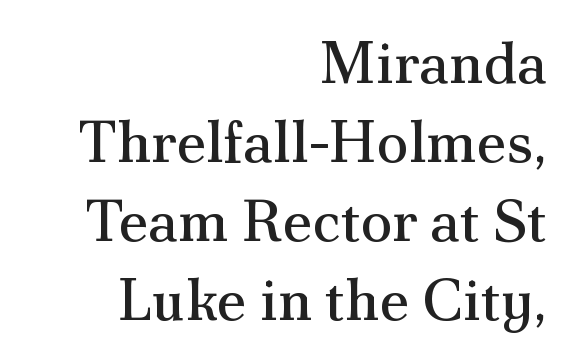
Stroke mass is kept to a normal reading level or below. There is no visible air inserted between adjacent glyphs. Teacher's note: observe the even right margin — that is flush-right alignment. Words float on clear page, feet unadorned. The passage shown stacks its lines at a standard gap. Is this a fixed-width face? No — the glyphs have proportional, varying widths.
